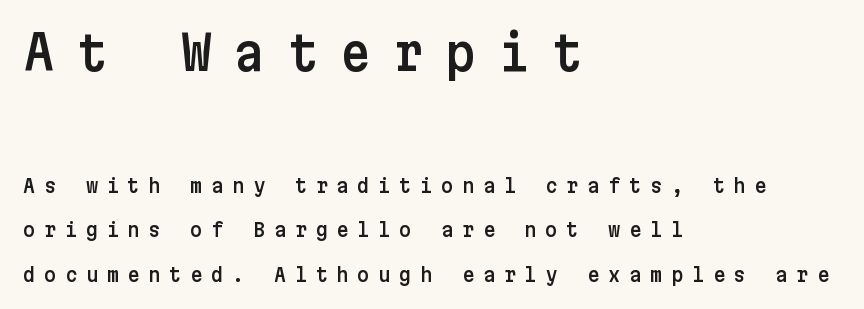
Q: Is the text italic (slanted)? A: No, it is upright.
Q: Is the typeface a serif or a sans-serif typeface? A: Sans-serif.
Q: Is the text underlined? A: No.
Q: How is the paragraph aligned? A: Left-aligned.
Q: Is the spacing between letters normal or unusually wide? A: Unusually wide.
Q: Is the spacing between lines tight, normal or loose? A: Loose.
Q: Which block of text is set in a larger size, the first (top) or the second (bottom)? A: The first (top) one.
Q: Width (condensed, normal, or wide)? A: Normal.
Q: Stroke contrast? A: Low.
Q: x-height? A: Medium.
